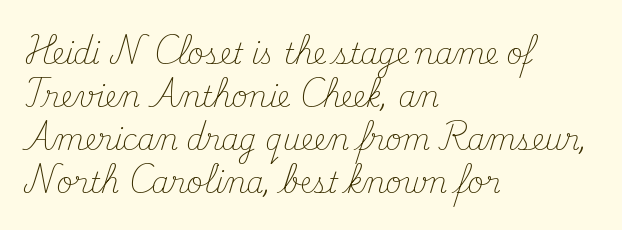
{"serif": "yes", "bold": "no", "weight": "light", "width": "normal", "stroke_contrast": "medium", "x_height": "small", "monospaced": "no", "underline": "no", "align": "left", "line_spacing": "normal", "line_spacing_ratio": 1.53, "letter_spacing": "normal", "letter_spacing_em": 0.0, "glyph_px": 28}
